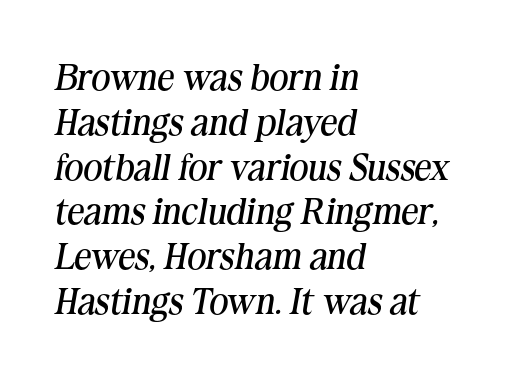
Tracking value appears to be zero — textbook default spacing. The strokes are not fattened; the text isn't bold. Descenders hang freely into open space. A typesetter would call this proportional, since set widths differ per character. You can tell from the footed stems that serif type was used. Rendered with sloped, italic letterforms.
